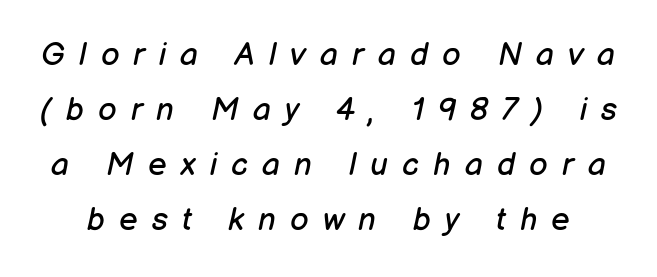
Does the lettering tilt? It does — this is italic. Honestly, the letter spacing is so wide it's the main thing you notice. The weight would be labelled regular, book, light, or lighter still. Quick note: underline off. The face used here is proportionally spaced, like ordinary book or web type.
